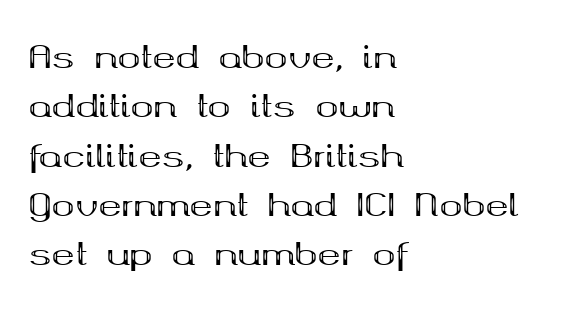
This rendering leaves character spacing at its baseline value. The font's upright variant was chosen for this text. Looks like regular typesetting: each glyph gets only the width it needs. Each letter's strokes conclude with small projecting serifs. Descenders hang freely into open space.
